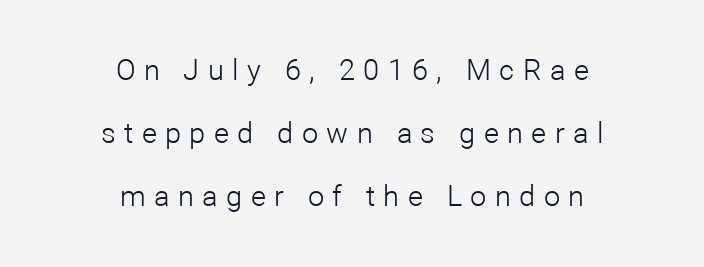
{"serif": "no", "italic": "no", "bold": "no", "weight": "light", "width": "normal", "stroke_contrast": "low", "x_height": "medium", "monospaced": "no", "underline": "no", "align": "center", "line_spacing": "loose", "line_spacing_ratio": 2.17, "letter_spacing": "wide", "letter_spacing_em": 0.29, "glyph_px": 29}
